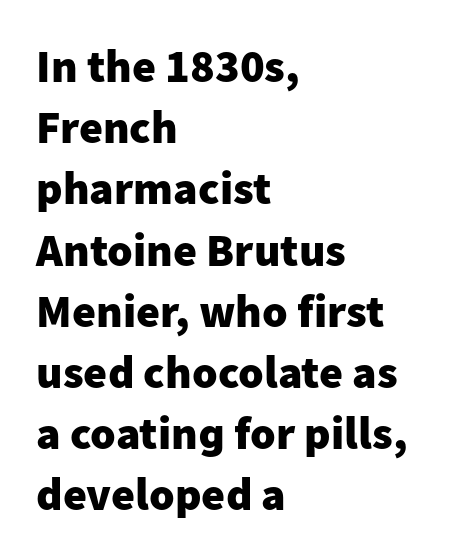
Q: Is the text bold? A: Yes.
Q: Is the text italic (slanted)? A: No, it is upright.
Q: Is the typeface a serif or a sans-serif typeface? A: Sans-serif.
Q: Is the text underlined? A: No.
Q: How is the paragraph aligned? A: Left-aligned.
Q: Is the spacing between letters normal or unusually wide? A: Normal.
Q: Is the spacing between lines tight, normal or loose? A: Normal.
Q: Width (condensed, normal, or wide)? A: Normal.
Q: Stroke contrast? A: Low.
Q: x-height? A: Medium.
Q: Monospaced? A: No.
